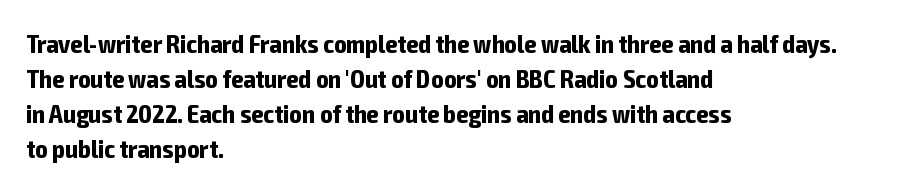
The baseline area is clear. The lines in this sample share a left origin and differ only in where they stop. The type is set solid horizontally, with unmodified tracking. Compared with typical paragraphs, the rows here are spaced about the same. Thick stems and heavy bowls — unmistakably bold. Ascenders rise straight up at ninety degrees.
